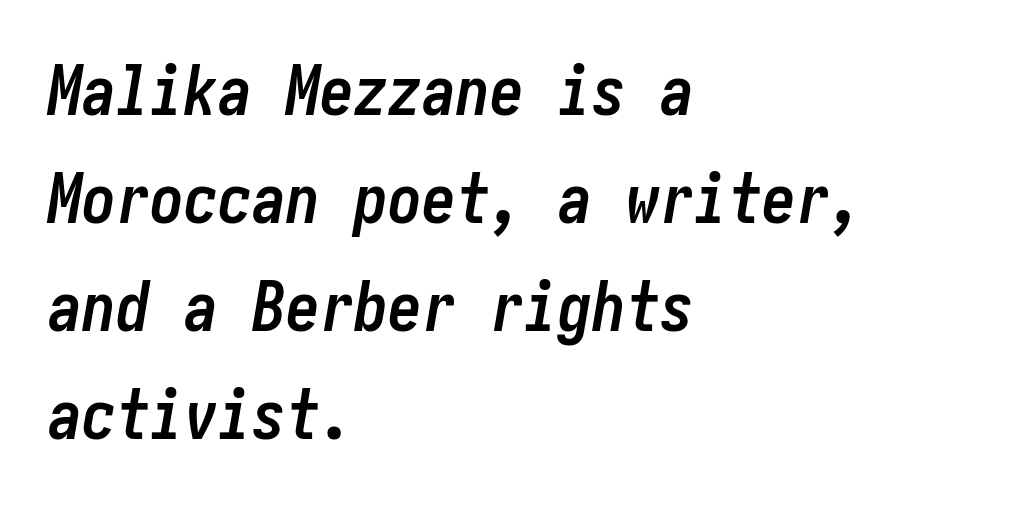
Q: Is the text bold? A: Yes.
Q: Is the text italic (slanted)? A: Yes, it leans right by about 10 degrees.
Q: Is the text underlined? A: No.
Q: How is the paragraph aligned? A: Left-aligned.
Q: Is the spacing between letters normal or unusually wide? A: Normal.
Q: Is the spacing between lines tight, normal or loose? A: Normal.
Q: Width (condensed, normal, or wide)? A: Condensed.
Q: Stroke contrast? A: Low.
Q: x-height? A: Medium.
